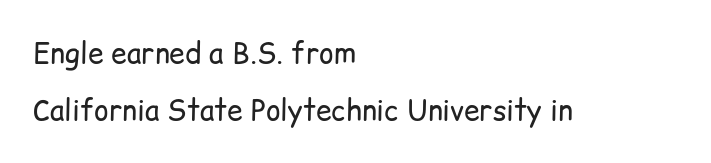
Q: Is the text bold? A: No.
Q: Is the text italic (slanted)? A: No, it is upright.
Q: Is the typeface a serif or a sans-serif typeface? A: Sans-serif.
Q: Is the text underlined? A: No.
Q: How is the paragraph aligned? A: Left-aligned.
Q: Is the spacing between letters normal or unusually wide? A: Normal.
Q: Is the spacing between lines tight, normal or loose? A: Loose.
Q: Width (condensed, normal, or wide)? A: Normal.
Q: Stroke contrast? A: Low.
Q: x-height? A: Medium.
Q: Monospaced? A: No.
